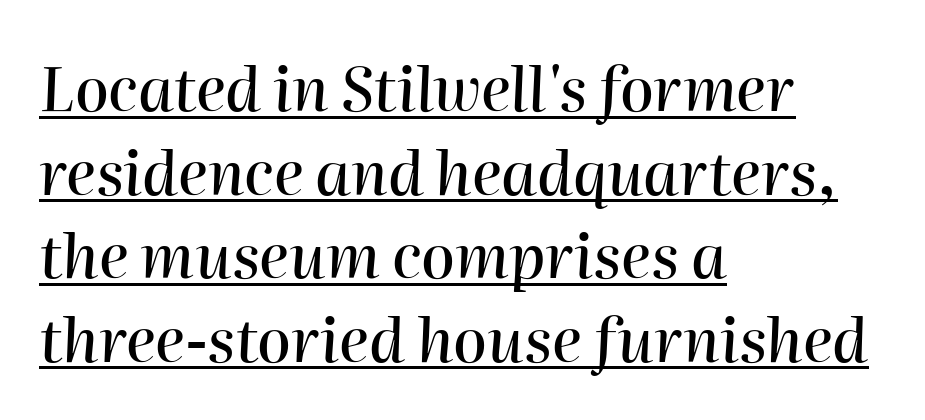
{"italic": "yes", "lean": "right", "slant_degrees": 2, "width": "normal", "stroke_contrast": "high", "x_height": "medium", "monospaced": "no", "underline": "yes", "align": "left", "line_spacing": "normal", "line_spacing_ratio": 1.37, "letter_spacing": "normal", "letter_spacing_em": 0.0, "glyph_px": 61}
